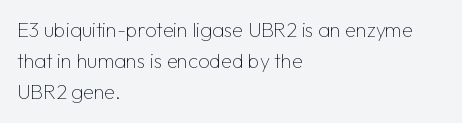
Between one letter and the next there's only the usual sliver of space. Letters rest on an invisible, unmarked baseline. Does the copy run flush right? No — it runs flush left. Nothing heavy about these letters — not bold at all.
